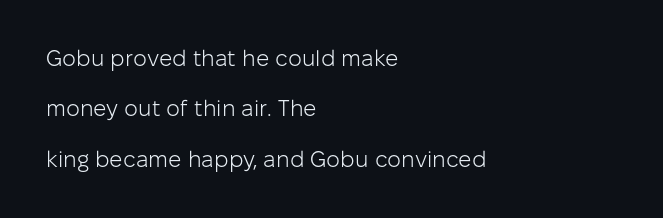
Tracking value appears to be zero — textbook default spacing. Alignment: flush left. Weight: in the light-to-regular range. Line spacing here is loose.
